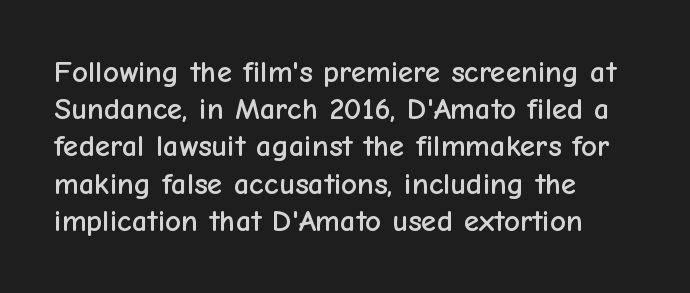
Q: Is the text italic (slanted)? A: No, it is upright.
Q: Is the typeface a serif or a sans-serif typeface? A: Sans-serif.
Q: Is the text underlined? A: No.
Q: How is the paragraph aligned? A: Left-aligned.
Q: Is the spacing between letters normal or unusually wide? A: Normal.
Q: Width (condensed, normal, or wide)? A: Normal.
Q: Stroke contrast? A: Low.
Q: x-height? A: Medium.
Q: Monospaced? A: No.
